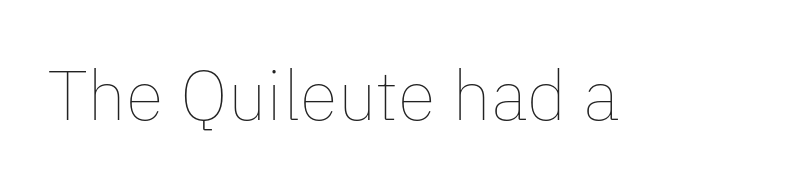
The image shows 70 px thin type, upright; set normal letter spacing, not underlined; low stroke contrast and a medium x-height.
